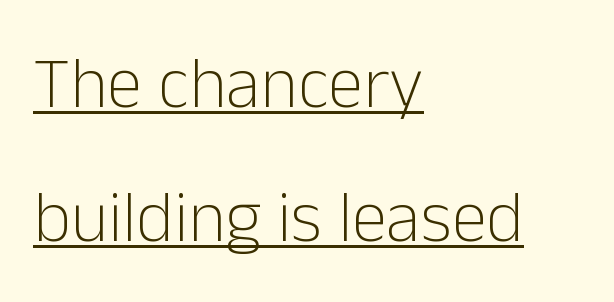
The image shows 72 px light sans-serif type, upright; set left-aligned, line spacing 1.86x, normal letter spacing, underlined; low stroke contrast and a medium x-height.
